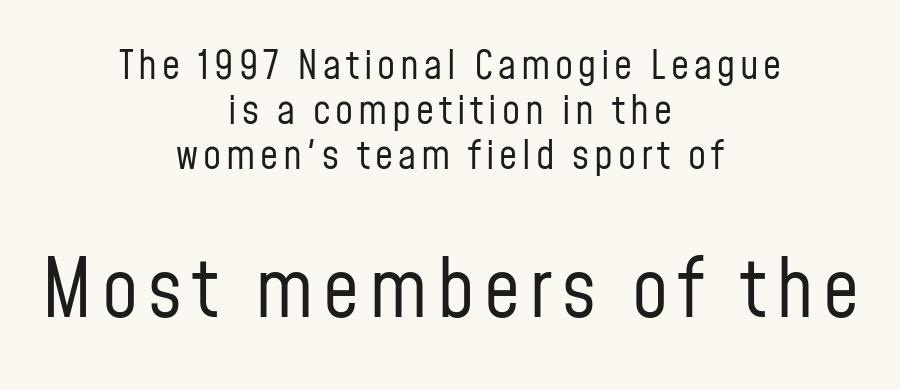
The image shows 80 px regular-weight, condensed sans-serif type, upright; set centered, tight line spacing (1.12x), not underlined; the second (bottom) block is 2.0x larger; low stroke contrast and a medium x-height.
